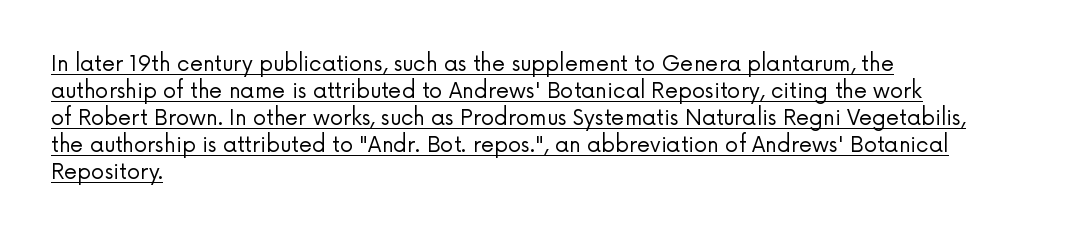
Q: Is the text bold? A: No.
Q: Is the text italic (slanted)? A: No, it is upright.
Q: Is the text underlined? A: Yes.
Q: How is the paragraph aligned? A: Left-aligned.
Q: Is the spacing between letters normal or unusually wide? A: Normal.
Q: Is the spacing between lines tight, normal or loose? A: Normal.
